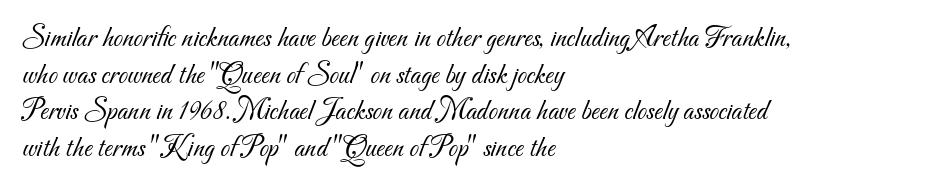
Nobody touched the tracking dial on this one. Descenders hang freely into open space. A quiet, ordinary-to-light weight characterises the typeface. Varying glyph widths throughout — classic text-font behaviour. These lines stack with their left ends in a neat column. The glyphs in this specimen are sans serif.
